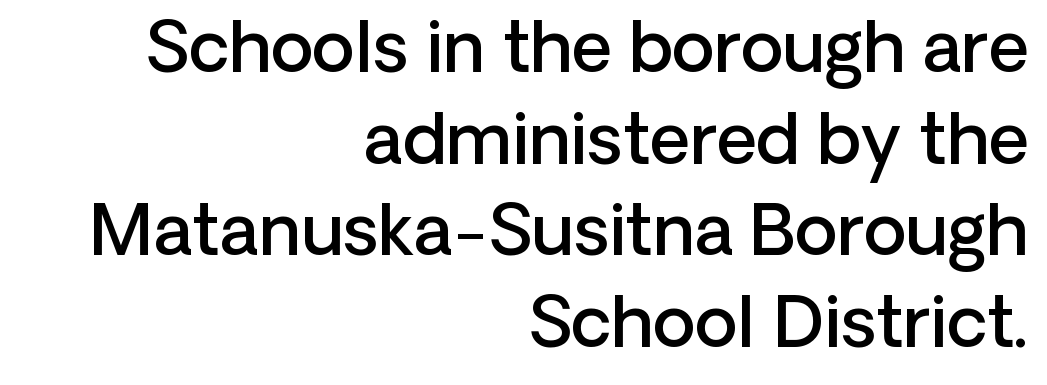
{"serif": "no", "italic": "no", "bold": "semi", "weight": "semibold", "width": "normal", "stroke_contrast": "low", "x_height": "medium", "monospaced": "no", "underline": "no", "align": "right", "line_spacing": "normal", "line_spacing_ratio": 1.31, "letter_spacing": "normal", "letter_spacing_em": 0.0, "glyph_px": 70}
